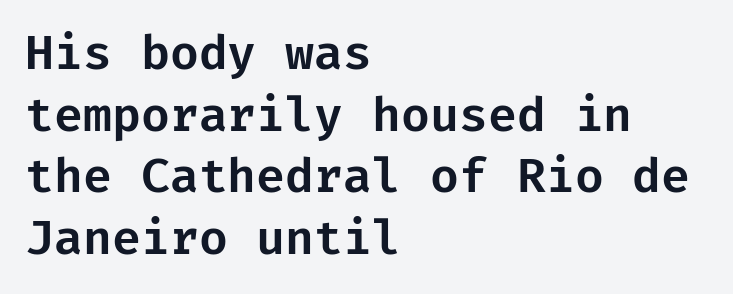
{"serif": "no", "italic": "no", "width": "normal", "stroke_contrast": "low", "x_height": "medium", "underline": "no", "align": "left", "line_spacing": "normal", "line_spacing_ratio": 1.31, "letter_spacing": "normal", "letter_spacing_em": 0.0, "glyph_px": 47}
